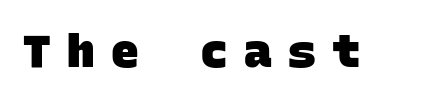
{"serif": "no", "bold": "yes", "weight": "heavy", "width": "normal", "stroke_contrast": "low", "x_height": "large", "monospaced": "yes", "underline": "no", "letter_spacing": "wide", "letter_spacing_em": 0.36, "glyph_px": 46}
